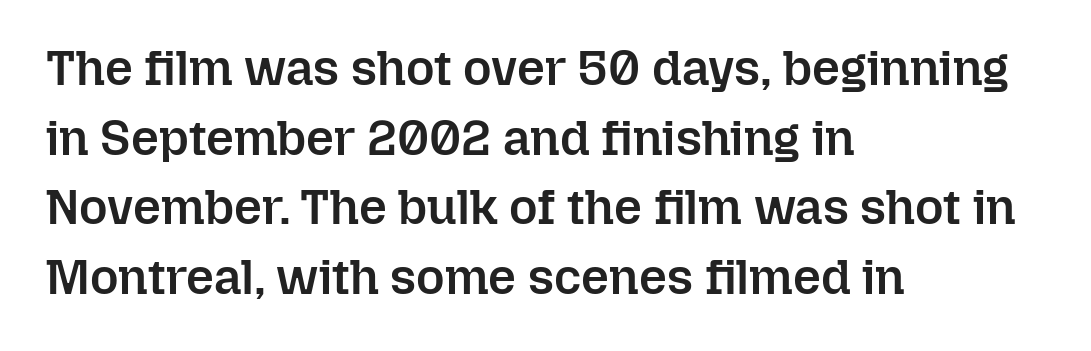
The image shows 49 px semibold type, upright; set left-aligned, normal line spacing (1.42x), normal letter spacing, not underlined; low stroke contrast and a medium x-height.
